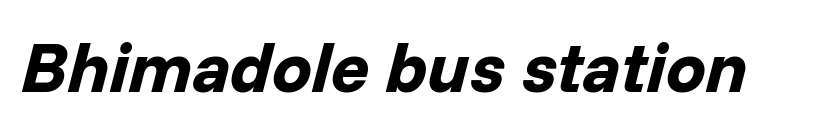
The image shows 71 px bold type, italic (leaning right); set normal letter spacing, not underlined; low stroke contrast and a medium x-height.
